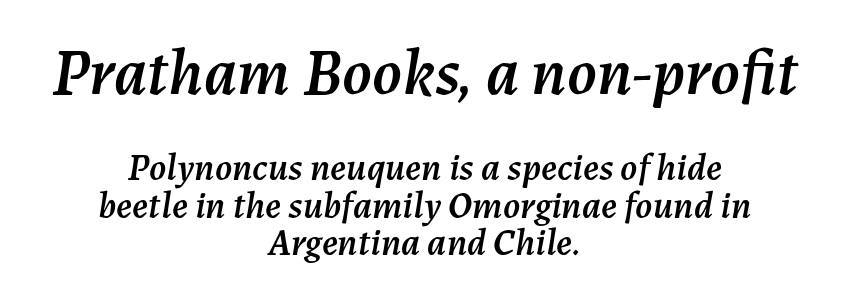
It's the slanting kind of type. Visually the block forms a symmetrical silhouette, jagged on both flanks. Successive baselines arrive quickly, one right under another. Unmarked baselines from the first word to the last. The upper block of text is set noticeably larger than the block beneath it.
